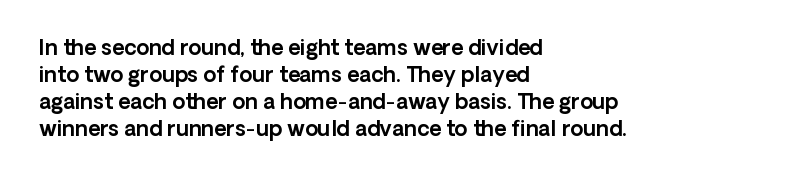
The letters stand straight up with perfectly vertical stems. Tracking here is standard; glyphs follow each other at the usual distance. Whoever set this chose a conventional vertical rhythm. The paragraph has a hard left edge and a soft right edge. Has an underline been added? It has not.
